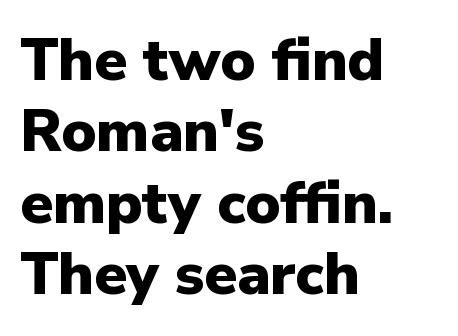
Q: Is the text bold? A: Yes.
Q: Is the text italic (slanted)? A: No, it is upright.
Q: Is the typeface a serif or a sans-serif typeface? A: Sans-serif.
Q: Is the text underlined? A: No.
Q: How is the paragraph aligned? A: Left-aligned.
Q: Is the spacing between letters normal or unusually wide? A: Normal.
Q: Width (condensed, normal, or wide)? A: Normal.
Q: Stroke contrast? A: Low.
Q: x-height? A: Medium.
Q: Monospaced? A: No.
